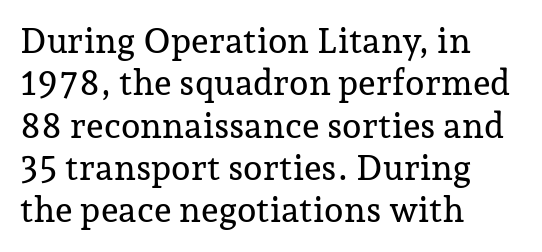
The image shows 35 px serif type, upright; set left-aligned, line spacing 1.21x, normal letter spacing, not underlined; low stroke contrast and a medium x-height.
